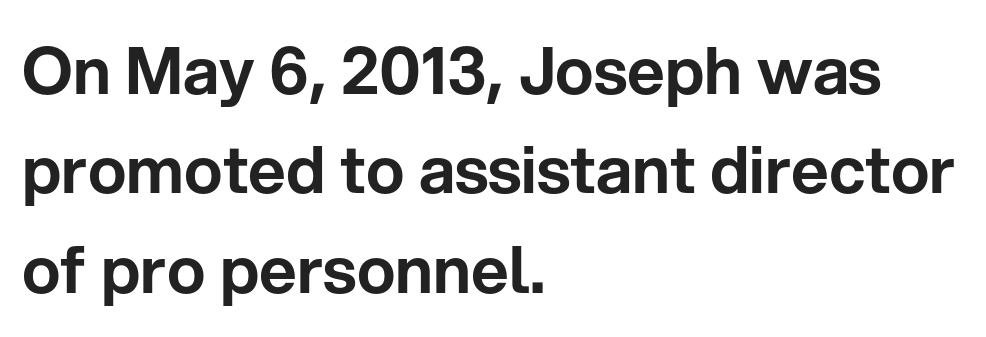
Q: Is the text italic (slanted)? A: No, it is upright.
Q: Is the typeface a serif or a sans-serif typeface? A: Sans-serif.
Q: Is the text underlined? A: No.
Q: How is the paragraph aligned? A: Left-aligned.
Q: Is the spacing between letters normal or unusually wide? A: Normal.
Q: Is the spacing between lines tight, normal or loose? A: Normal.
Q: Width (condensed, normal, or wide)? A: Normal.
Q: Stroke contrast? A: Low.
Q: x-height? A: Medium.
Q: Monospaced? A: No.
